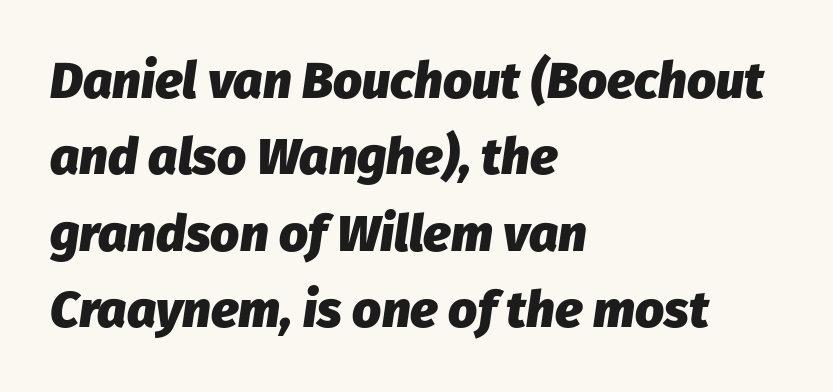
{"italic": "yes", "lean": "right", "slant_degrees": 8, "bold": "yes", "weight": "heavy", "width": "normal", "stroke_contrast": "low", "x_height": "medium", "monospaced": "no", "underline": "no", "align": "left", "line_spacing": "normal", "line_spacing_ratio": 1.5, "letter_spacing": "normal", "letter_spacing_em": 0.0, "glyph_px": 51}
